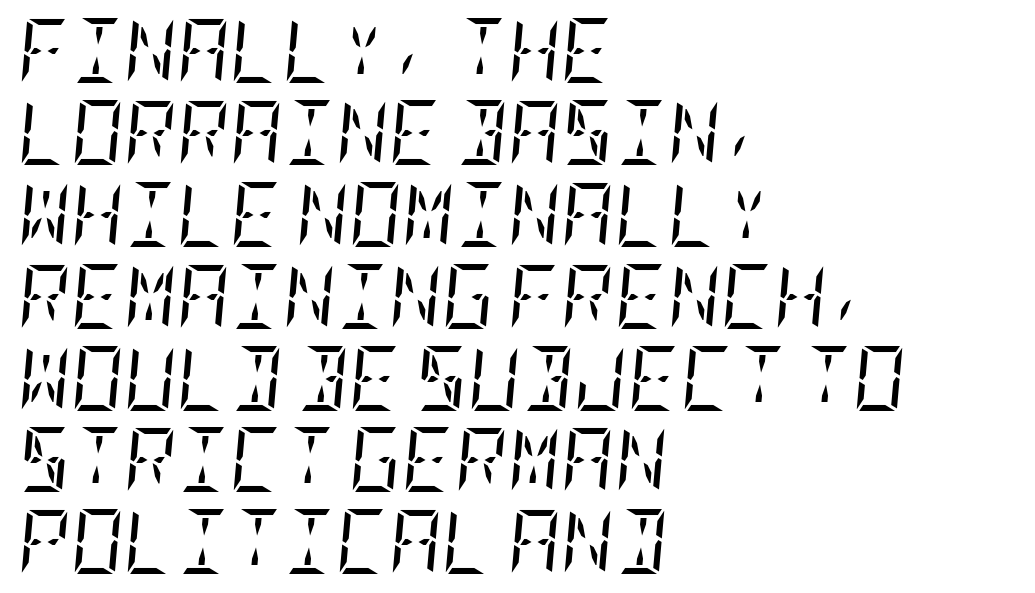
Glance below the letters and you will spot only blank space. Examine the stroke ends and you'll spot serifs. It's the slanting kind of type. If you measured baseline to baseline, you'd find a middling distance. A classic flush-left, rag-right setting is used for this passage. Caption: standard tracking, unaltered.
